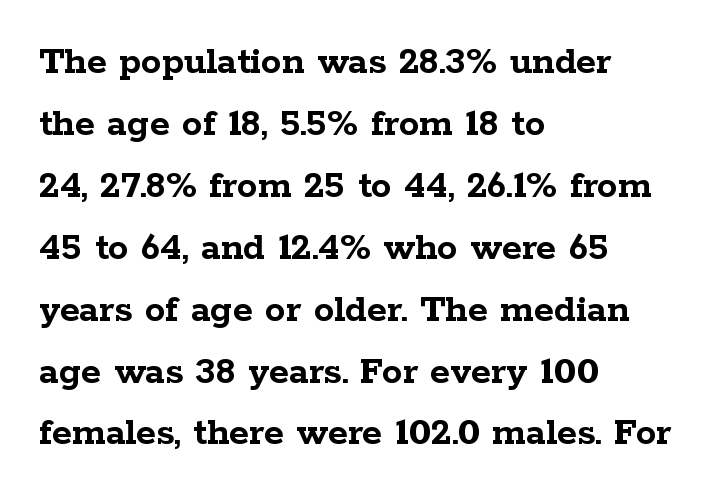
Q: Is the text bold? A: Yes.
Q: Is the text italic (slanted)? A: No, it is upright.
Q: Is the typeface a serif or a sans-serif typeface? A: Serif.
Q: Is the text underlined? A: No.
Q: How is the paragraph aligned? A: Left-aligned.
Q: Is the spacing between letters normal or unusually wide? A: Normal.
Q: Is the spacing between lines tight, normal or loose? A: Normal.
Q: Width (condensed, normal, or wide)? A: Wide.
Q: Stroke contrast? A: Low.
Q: x-height? A: Medium.
Q: Monospaced? A: No.
